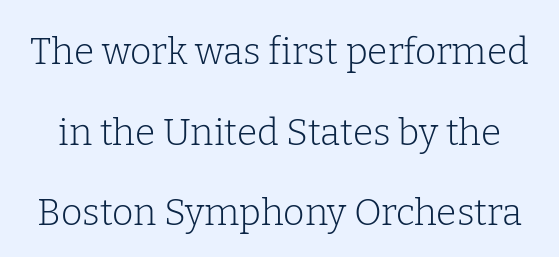
The horizontal fit of the characters is conventional and even. The typeface has the unassuming heft of standard copy or less. This sample has the flowing, uneven cadence of proportional lettering. These lines stand farther apart than default settings would place them. Unlike a clean sans, this face finishes its strokes with serifs. Every character sits straight up, as roman type does.
